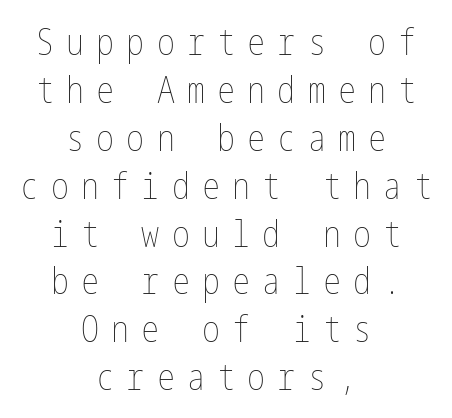
The image shows 36 px thin, condensed type, upright; set centered, normal line spacing (1.33x), unusually wide letter spacing (+0.34 em), not underlined; low stroke contrast and a medium x-height.
